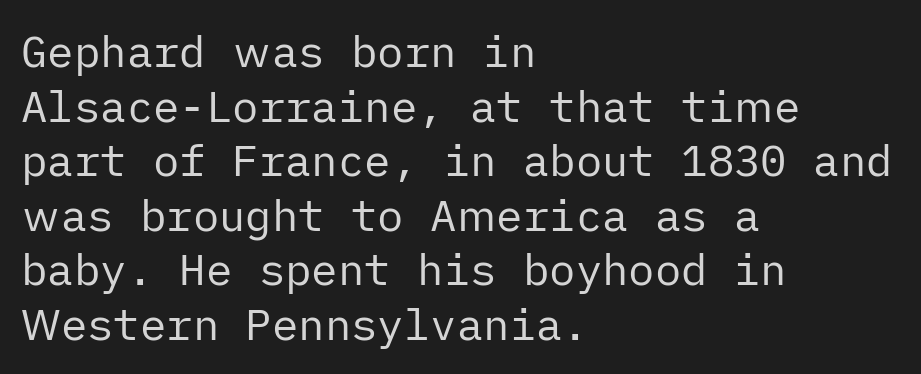
The image shows 44 px regular-weight sans-serif type, upright; set left-aligned, line spacing 1.24x, normal letter spacing, not underlined; low stroke contrast and a medium x-height.
